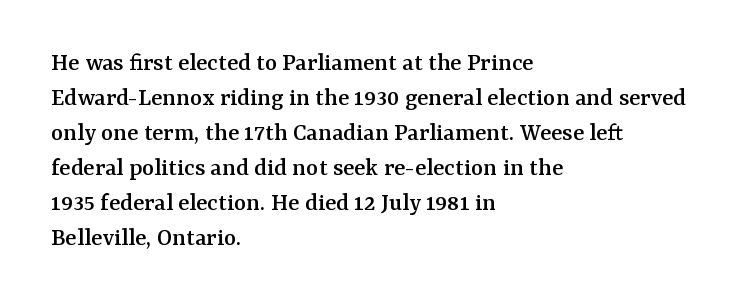
{"italic": "no", "underline": "no", "align": "left", "line_spacing": "normal", "line_spacing_ratio": 1.35, "letter_spacing": "normal", "letter_spacing_em": 0.0, "glyph_px": 26}
